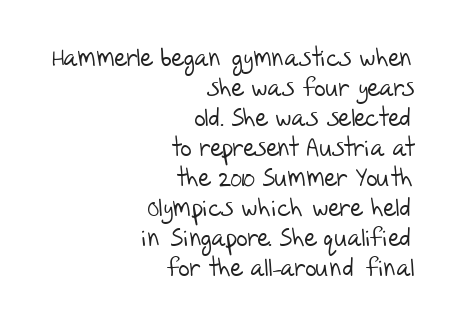
Type without underlining. Which margin do the lines hug? The right one — the left edge is uneven. The line texture is even and compact thanks to regular tracking. No letter is thick-stroked: the sample isn't bold.
